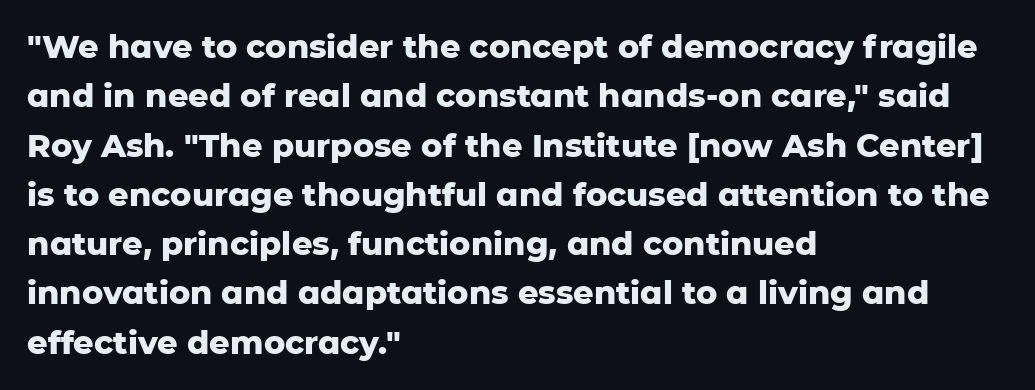
This is roman type, the default non-slanted kind. The letters sit at their default tracking, neither squeezed nor spread. Glance below the letters and you will spot only blank space. Does the type have serifs? No, each stem ends abruptly. What's the leading like? Ordinary, nothing unusual.
